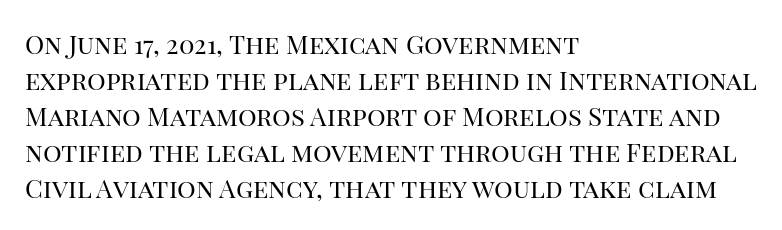
The image shows 26 px text type, upright; set left-aligned, normal line spacing (1.38x), normal letter spacing, not underlined.
